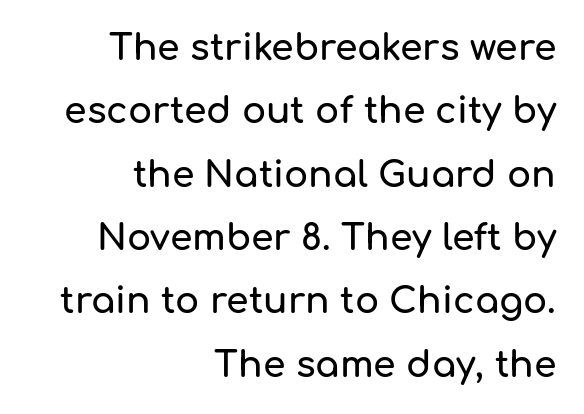
Tracking here is standard; glyphs follow each other at the usual distance. This sample has the flowing, uneven cadence of proportional lettering. Anything drawn beneath the words? Only blank space. Ordinary non-slanted type is in use. The face used here is a sans, in the tradition of grotesques and geometrics. Is the block centered? No — it sits flush against the right margin.
